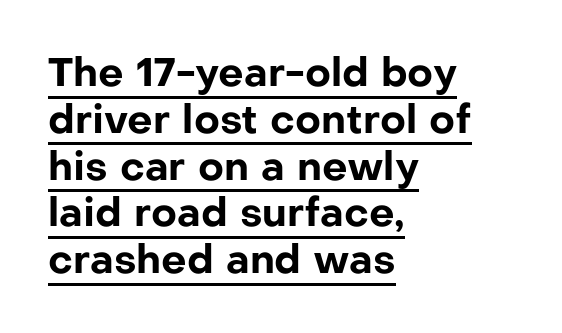
The image shows 40 px bold sans-serif type, upright; set left-aligned, line spacing 1.17x, normal letter spacing, underlined; low stroke contrast and a medium x-height.
